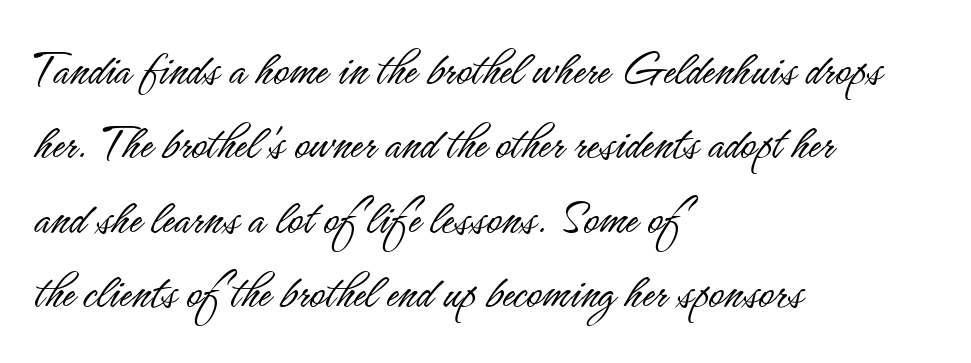
{"serif": "no", "bold": "no", "weight": "light", "width": "condensed", "stroke_contrast": "low", "x_height": "small", "monospaced": "no", "underline": "no", "align": "left", "line_spacing": "normal", "line_spacing_ratio": 1.43, "letter_spacing": "normal", "letter_spacing_em": 0.0, "glyph_px": 52}
